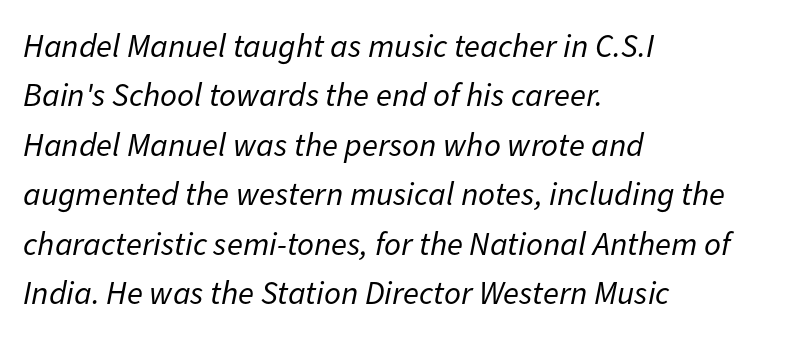
Q: Is the text bold? A: No.
Q: Is the text italic (slanted)? A: Yes, it leans right by about 11 degrees.
Q: Is the text underlined? A: No.
Q: How is the paragraph aligned? A: Left-aligned.
Q: Is the spacing between letters normal or unusually wide? A: Normal.
Q: Is the spacing between lines tight, normal or loose? A: Normal.
Q: Width (condensed, normal, or wide)? A: Normal.
Q: Stroke contrast? A: Low.
Q: x-height? A: Medium.
Q: Monospaced? A: No.
